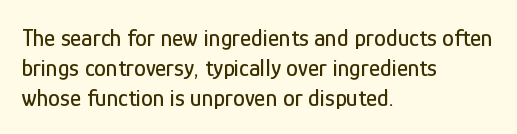
{"italic": "no", "underline": "no", "align": "left", "line_spacing_ratio": 1.24, "letter_spacing": "normal", "letter_spacing_em": 0.0, "glyph_px": 24}
